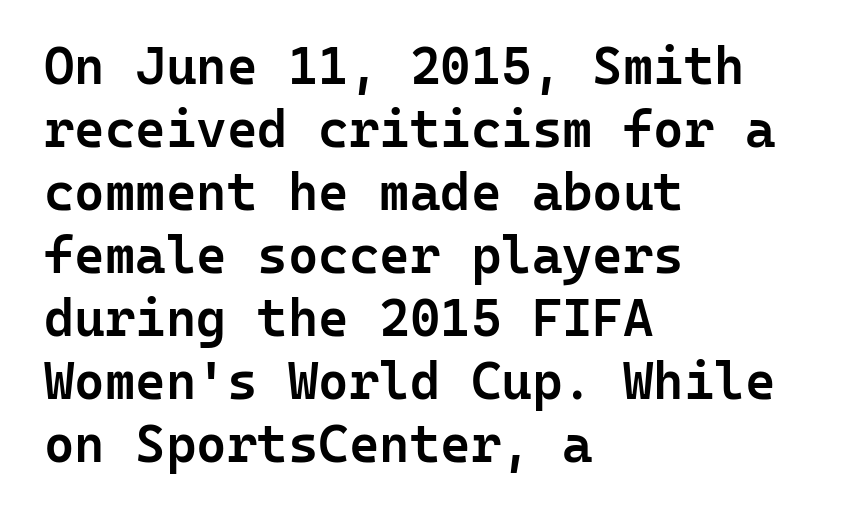
{"serif": "no", "italic": "no", "bold": "semi", "weight": "semibold", "width": "normal", "stroke_contrast": "low", "x_height": "medium", "monospaced": "yes", "underline": "no", "align": "left", "line_spacing_ratio": 1.21, "letter_spacing": "normal", "letter_spacing_em": 0.0, "glyph_px": 52}
